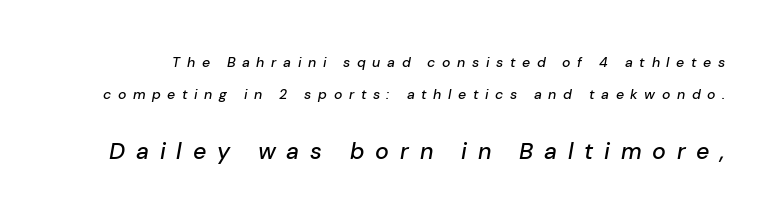
Q: Is the text italic (slanted)? A: Yes, it leans right by about 10 degrees.
Q: Is the text underlined? A: No.
Q: Is the spacing between letters normal or unusually wide? A: Unusually wide.
Q: Is the spacing between lines tight, normal or loose? A: Loose.
Q: Which block of text is set in a larger size, the first (top) or the second (bottom)? A: The second (bottom) one.
